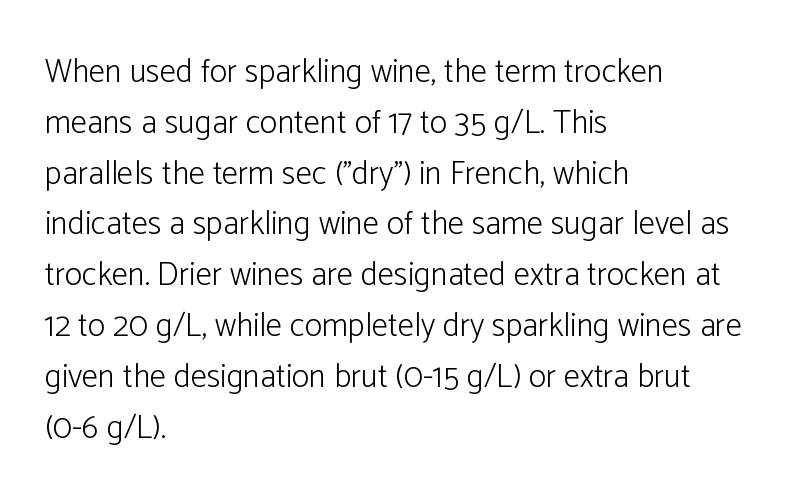
Q: Is the text bold? A: No.
Q: Is the text italic (slanted)? A: No, it is upright.
Q: Is the typeface a serif or a sans-serif typeface? A: Sans-serif.
Q: Is the text underlined? A: No.
Q: How is the paragraph aligned? A: Left-aligned.
Q: Is the spacing between letters normal or unusually wide? A: Normal.
Q: Is the spacing between lines tight, normal or loose? A: Normal.
Q: Width (condensed, normal, or wide)? A: Normal.
Q: Stroke contrast? A: Low.
Q: x-height? A: Medium.
Q: Monospaced? A: No.
